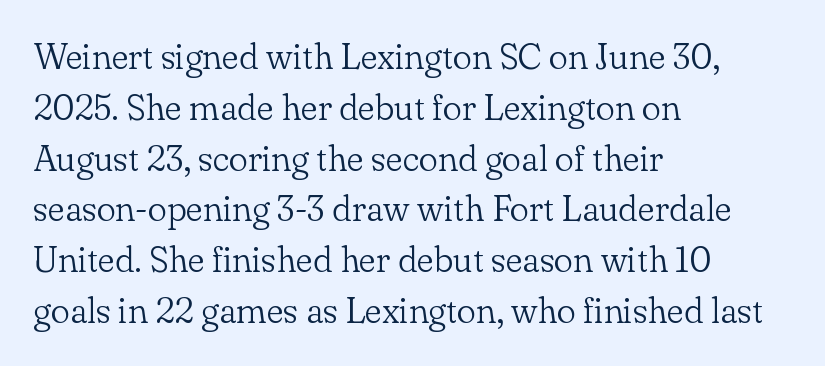
Q: Is the text bold? A: No.
Q: Is the text italic (slanted)? A: No, it is upright.
Q: Is the typeface a serif or a sans-serif typeface? A: Serif.
Q: Is the text underlined? A: No.
Q: How is the paragraph aligned? A: Left-aligned.
Q: Is the spacing between letters normal or unusually wide? A: Normal.
Q: Is the spacing between lines tight, normal or loose? A: Normal.
Q: Width (condensed, normal, or wide)? A: Normal.
Q: Stroke contrast? A: Low.
Q: x-height? A: Small.
Q: Monospaced? A: No.
